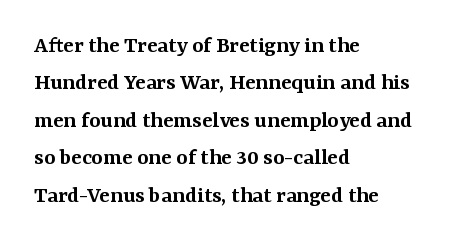
{"italic": "no", "bold": "semi", "underline": "no", "align": "left", "line_spacing": "normal", "line_spacing_ratio": 1.56, "letter_spacing": "normal", "letter_spacing_em": 0.0, "glyph_px": 24}
